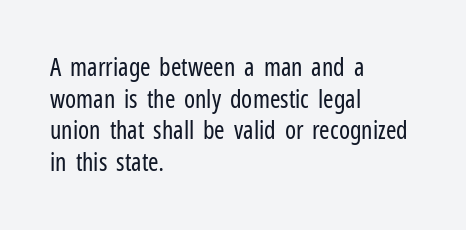
Q: Is the text bold? A: No.
Q: Is the text italic (slanted)? A: No, it is upright.
Q: Is the text underlined? A: No.
Q: How is the paragraph aligned? A: Left-aligned.
Q: Is the spacing between letters normal or unusually wide? A: Normal.
Q: Is the spacing between lines tight, normal or loose? A: Normal.
